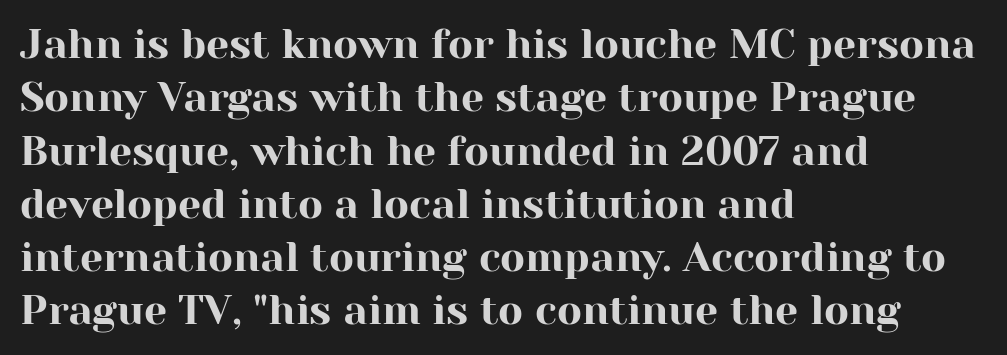
Q: Is the text italic (slanted)? A: No, it is upright.
Q: Is the typeface a serif or a sans-serif typeface? A: Serif.
Q: Is the text underlined? A: No.
Q: How is the paragraph aligned? A: Left-aligned.
Q: Is the spacing between letters normal or unusually wide? A: Normal.
Q: Is the spacing between lines tight, normal or loose? A: Normal.
Q: Width (condensed, normal, or wide)? A: Normal.
Q: Stroke contrast? A: High.
Q: x-height? A: Medium.
Q: Monospaced? A: No.
